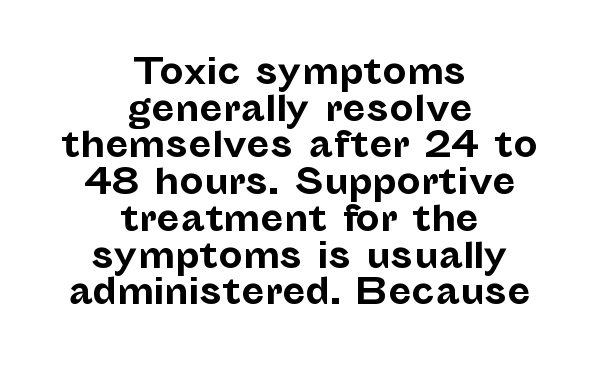
{"serif": "no", "italic": "no", "bold": "yes", "weight": "bold", "width": "normal", "stroke_contrast": "low", "x_height": "medium", "monospaced": "no", "underline": "no", "align": "center", "line_spacing": "tight", "line_spacing_ratio": 1.08, "letter_spacing": "normal", "letter_spacing_em": 0.0, "glyph_px": 34}
